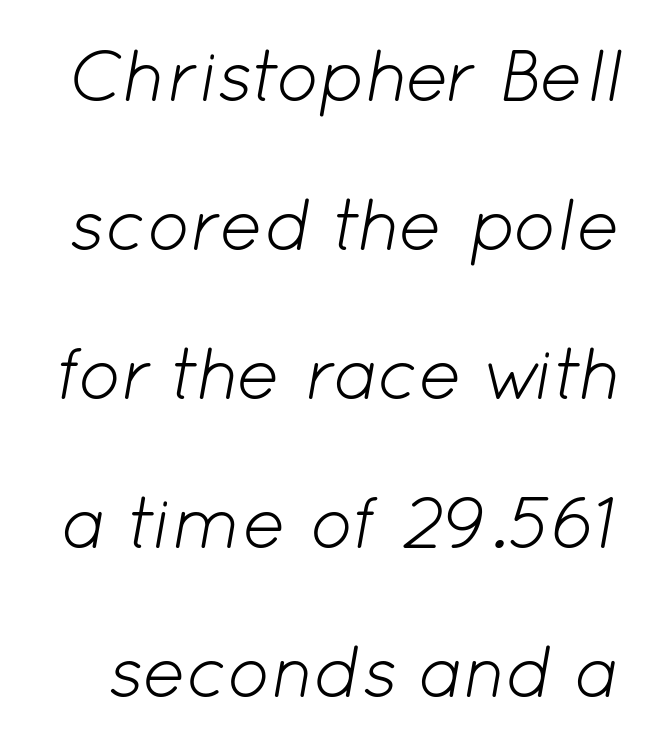
Q: Is the text bold? A: No.
Q: Is the text italic (slanted)? A: Yes, it leans right by about 12 degrees.
Q: Is the text underlined? A: No.
Q: Is the spacing between letters normal or unusually wide? A: Normal.
Q: Is the spacing between lines tight, normal or loose? A: Loose.
Q: Width (condensed, normal, or wide)? A: Normal.
Q: Stroke contrast? A: Low.
Q: x-height? A: Medium.
Q: Monospaced? A: No.
